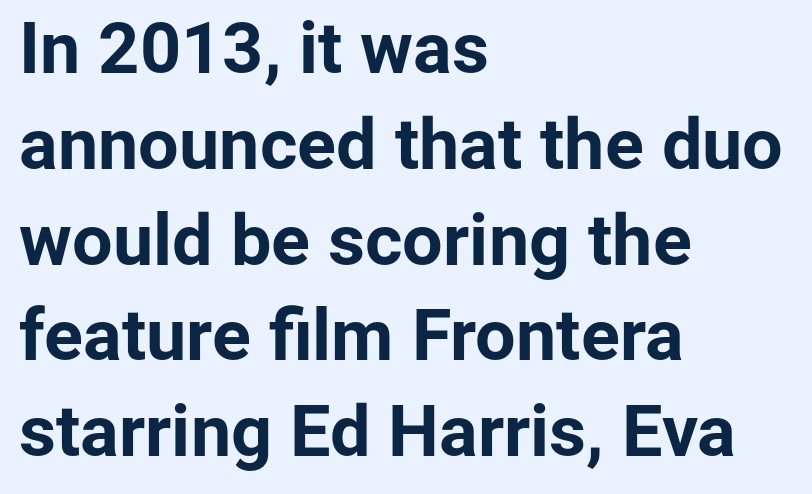
Q: Is the text bold? A: Yes.
Q: Is the text italic (slanted)? A: No, it is upright.
Q: Is the typeface a serif or a sans-serif typeface? A: Sans-serif.
Q: Is the text underlined? A: No.
Q: How is the paragraph aligned? A: Left-aligned.
Q: Is the spacing between letters normal or unusually wide? A: Normal.
Q: Is the spacing between lines tight, normal or loose? A: Normal.
Q: Width (condensed, normal, or wide)? A: Normal.
Q: Stroke contrast? A: Low.
Q: x-height? A: Medium.
Q: Monospaced? A: No.
